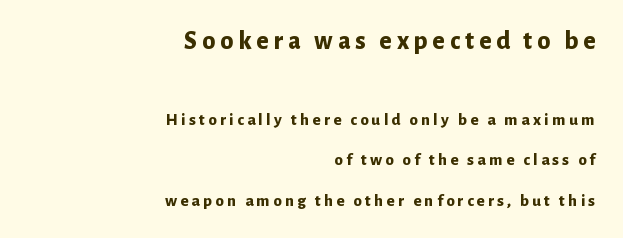
Typesetter's note — upper block bumped up in size, lower block left smaller. The compositor pushed each line to the right boundary. A clean baseline with only descenders dipping below it. Is there any slant? The stems are plumb. Plenty of ink on the page — the face is bold.
